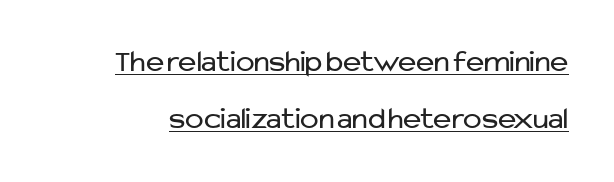
Q: Is the text bold? A: No.
Q: Is the text italic (slanted)? A: No, it is upright.
Q: Is the typeface a serif or a sans-serif typeface? A: Sans-serif.
Q: Is the text underlined? A: Yes.
Q: Is the spacing between letters normal or unusually wide? A: Normal.
Q: Width (condensed, normal, or wide)? A: Normal.
Q: Stroke contrast? A: Low.
Q: x-height? A: Medium.
Q: Monospaced? A: No.
